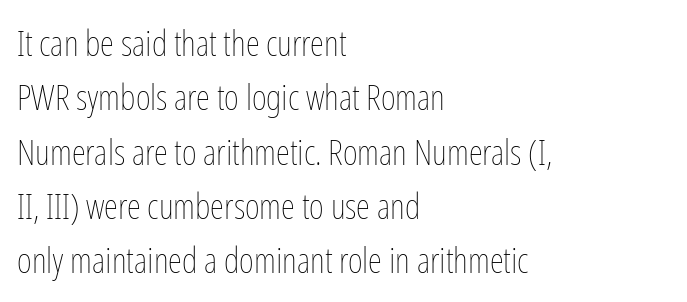
Stroke thickness stays within the range of a standard reading face or lighter. The rows are spaced the way most documents space them. The glyphs are unaccompanied by any horizontal stroke below them. The paragraph has a hard left edge and a soft right edge.
